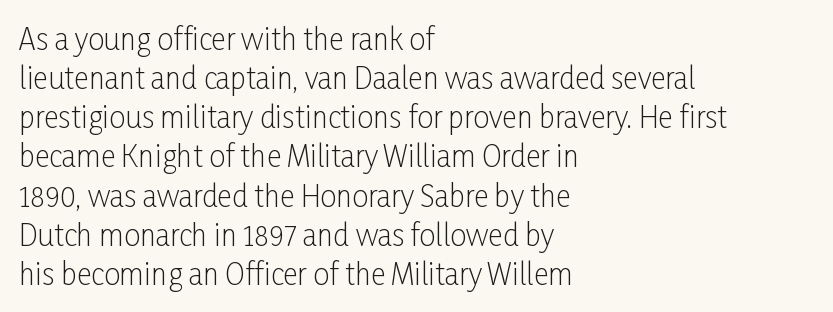
{"serif": "no", "italic": "no", "bold": "no", "weight": "light", "width": "condensed", "stroke_contrast": "low", "x_height": "medium", "monospaced": "no", "underline": "no", "align": "left", "line_spacing": "normal", "line_spacing_ratio": 1.35, "letter_spacing": "normal", "letter_spacing_em": 0.0, "glyph_px": 29}
